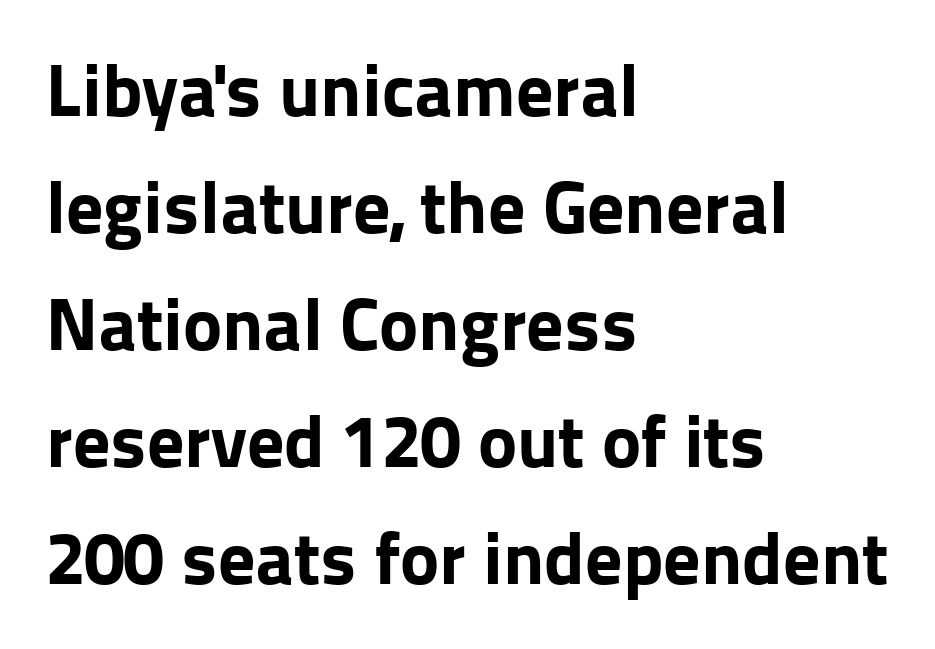
Q: Is the text bold? A: Yes.
Q: Is the text italic (slanted)? A: No, it is upright.
Q: Is the typeface a serif or a sans-serif typeface? A: Sans-serif.
Q: Is the text underlined? A: No.
Q: How is the paragraph aligned? A: Left-aligned.
Q: Is the spacing between letters normal or unusually wide? A: Normal.
Q: Is the spacing between lines tight, normal or loose? A: Normal.
Q: Width (condensed, normal, or wide)? A: Normal.
Q: Stroke contrast? A: Low.
Q: x-height? A: Medium.
Q: Monospaced? A: No.
